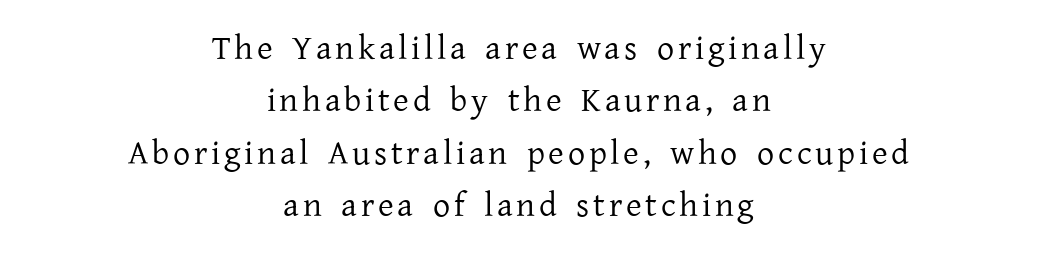
Q: Is the text bold? A: No.
Q: Is the text italic (slanted)? A: No, it is upright.
Q: Is the typeface a serif or a sans-serif typeface? A: Serif.
Q: Is the text underlined? A: No.
Q: How is the paragraph aligned? A: Centered.
Q: Is the spacing between lines tight, normal or loose? A: Normal.
Q: Width (condensed, normal, or wide)? A: Normal.
Q: Stroke contrast? A: Low.
Q: x-height? A: Medium.
Q: Monospaced? A: No.
